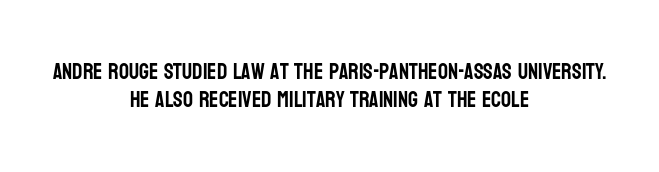
The image shows 22 px text type, upright; set centered, normal line spacing (1.26x), normal letter spacing, not underlined.
